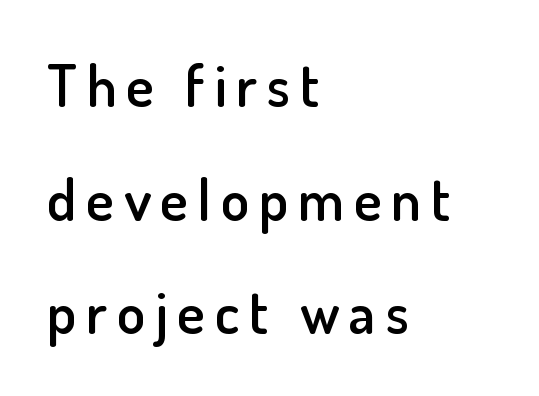
Q: Is the text bold? A: Semi-bold.
Q: Is the text italic (slanted)? A: No, it is upright.
Q: Is the typeface a serif or a sans-serif typeface? A: Sans-serif.
Q: Is the text underlined? A: No.
Q: How is the paragraph aligned? A: Left-aligned.
Q: Is the spacing between lines tight, normal or loose? A: Loose.
Q: Width (condensed, normal, or wide)? A: Normal.
Q: Stroke contrast? A: Low.
Q: x-height? A: Small.
Q: Monospaced? A: No.
